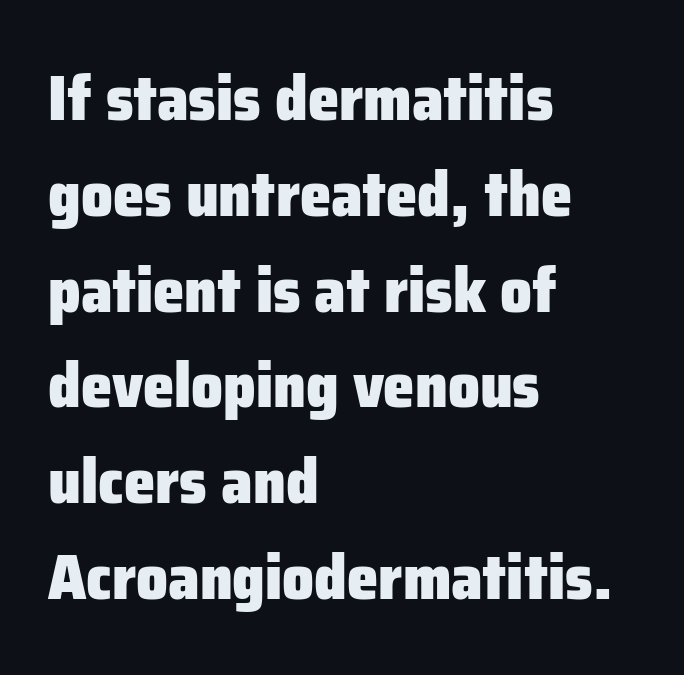
The image shows 63 px heavy sans-serif type, upright; set left-aligned, normal line spacing (1.52x), normal letter spacing, not underlined; low stroke contrast and a medium x-height.
